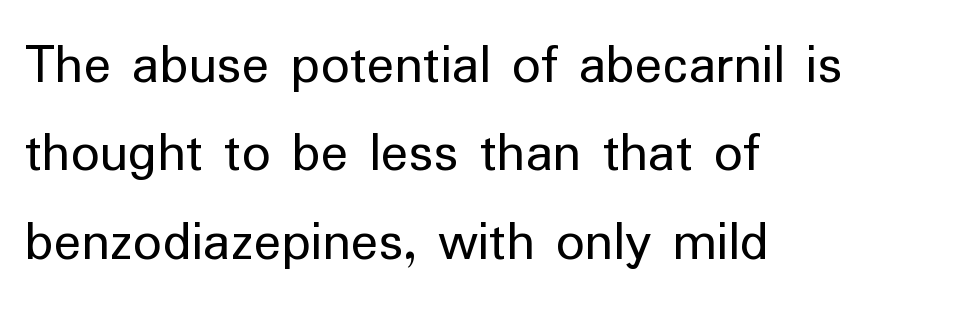
Q: Is the text bold? A: No.
Q: Is the text italic (slanted)? A: No, it is upright.
Q: Is the typeface a serif or a sans-serif typeface? A: Sans-serif.
Q: Is the text underlined? A: No.
Q: How is the paragraph aligned? A: Left-aligned.
Q: Is the spacing between letters normal or unusually wide? A: Normal.
Q: Is the spacing between lines tight, normal or loose? A: Normal.
Q: Width (condensed, normal, or wide)? A: Normal.
Q: Stroke contrast? A: Low.
Q: x-height? A: Medium.
Q: Monospaced? A: No.
